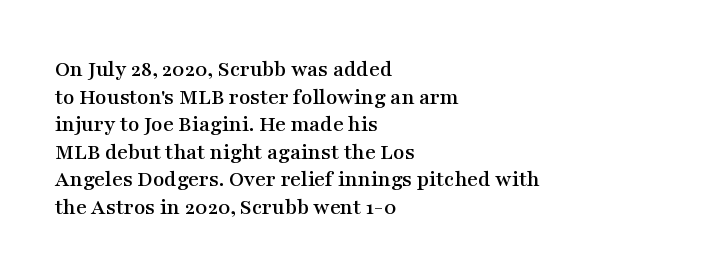
Q: Is the text italic (slanted)? A: No, it is upright.
Q: Is the text underlined? A: No.
Q: How is the paragraph aligned? A: Left-aligned.
Q: Is the spacing between letters normal or unusually wide? A: Normal.
